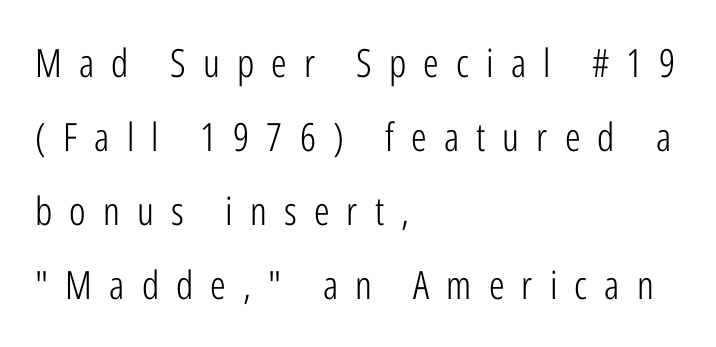
{"serif": "no", "italic": "no", "bold": "no", "weight": "light", "width": "condensed", "stroke_contrast": "low", "x_height": "medium", "monospaced": "no", "underline": "no", "align": "left", "line_spacing": "loose", "line_spacing_ratio": 1.9, "letter_spacing": "wide", "letter_spacing_em": 0.44, "glyph_px": 39}
